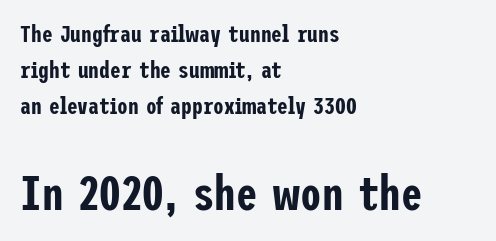
The leading is moderate, giving the passage an even texture. Designer's note — italics off, roman on. Of the two passages, the one underneath uses the larger point size. Honestly, the letter spacing is just normal — you wouldn't notice it. Check under the words: just untouched page.
